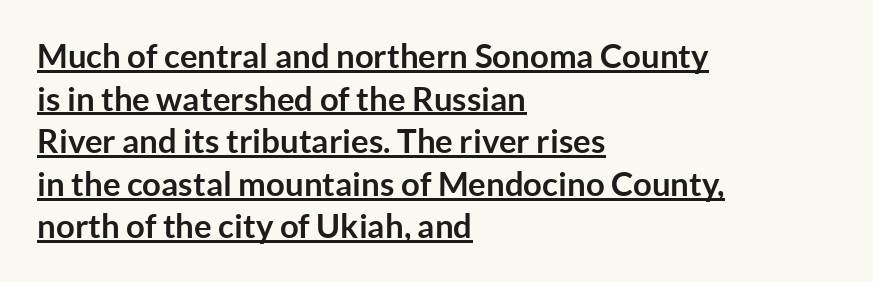
Q: Is the text bold? A: Yes.
Q: Is the text italic (slanted)? A: No, it is upright.
Q: Is the typeface a serif or a sans-serif typeface? A: Sans-serif.
Q: Is the text underlined? A: Yes.
Q: How is the paragraph aligned? A: Left-aligned.
Q: Is the spacing between letters normal or unusually wide? A: Normal.
Q: Is the spacing between lines tight, normal or loose? A: Normal.
Q: Width (condensed, normal, or wide)? A: Normal.
Q: Stroke contrast? A: Low.
Q: x-height? A: Medium.
Q: Monospaced? A: No.
